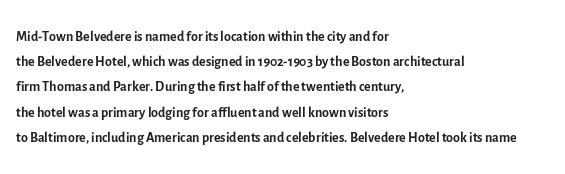
How would I describe the line gaps? Plain and ordinary. Stem width sits at or under what a default text font uses. Posture: straight, roman, zero tilt. Underlining? Definitely not there. How are the letters spaced? Ordinarily, with no added tracking. Alignment: flush left.
